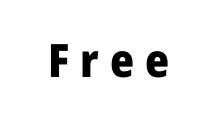
The image shows 46 px heavy, condensed sans-serif type, upright; set unusually wide letter spacing (+0.24 em), not underlined; low stroke contrast and a large x-height.
